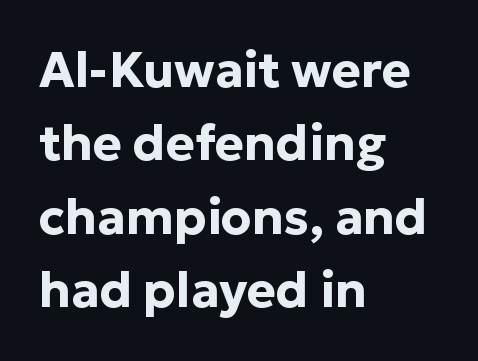
{"serif": "no", "italic": "no", "bold": "yes", "weight": "bold", "width": "normal", "stroke_contrast": "low", "x_height": "medium", "monospaced": "no", "underline": "no", "align": "left", "line_spacing": "normal", "line_spacing_ratio": 1.5, "letter_spacing": "normal", "letter_spacing_em": 0.0, "glyph_px": 49}
